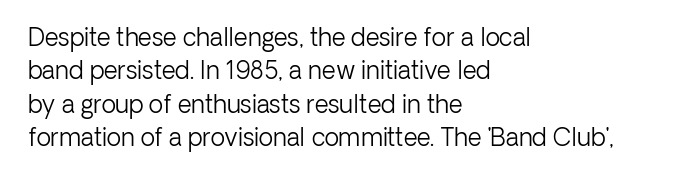
{"italic": "no", "bold": "no", "underline": "no", "align": "left", "line_spacing": "normal", "line_spacing_ratio": 1.39, "letter_spacing": "normal", "letter_spacing_em": 0.0, "glyph_px": 24}
